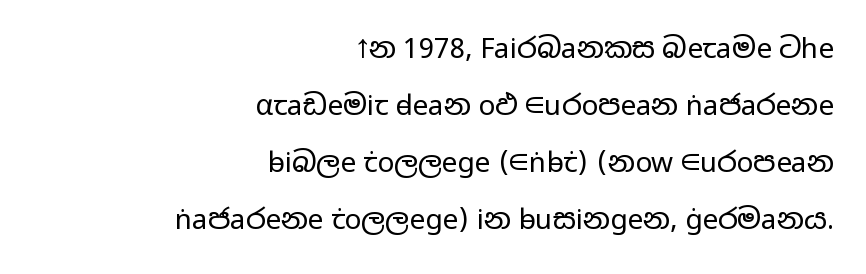
Reading down the column, the eye jumps a long way to each next line. The foot of each line stays bare and open. A roman cut, with each character standing at attention. I'd call this a sans setting — the letters go barefoot. Standard letterfit; no display-style spreading of the glyphs.
